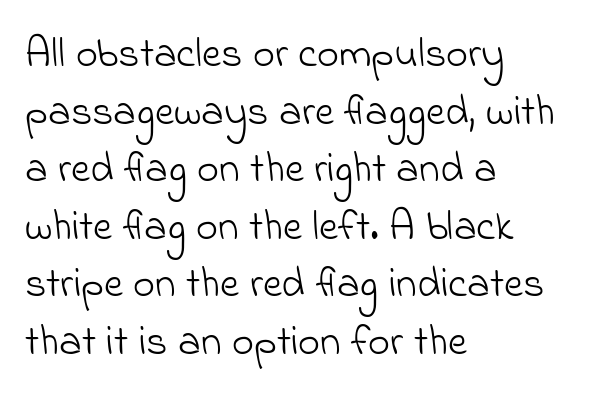
{"serif": "no", "bold": "no", "weight": "light", "width": "normal", "stroke_contrast": "low", "x_height": "small", "monospaced": "no", "underline": "no", "align": "left", "line_spacing": "normal", "line_spacing_ratio": 1.37, "letter_spacing": "normal", "letter_spacing_em": 0.0, "glyph_px": 42}
